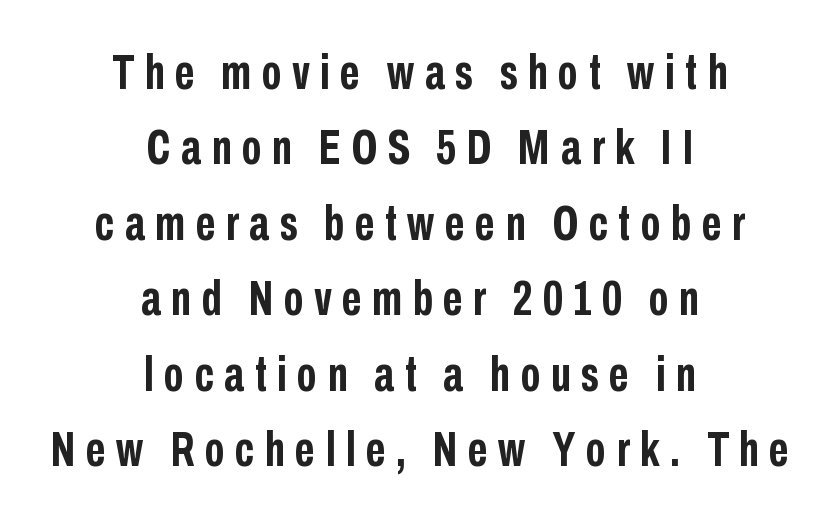
The image shows 49 px semibold, condensed sans-serif type, upright; set centered, normal line spacing (1.54x), unusually wide letter spacing (+0.21 em), not underlined; low stroke contrast and a medium x-height.
